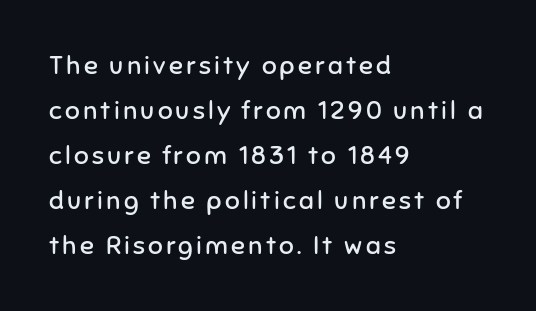
The image shows 26 px text type, upright; set left-aligned, line spacing 1.73x, not underlined.
